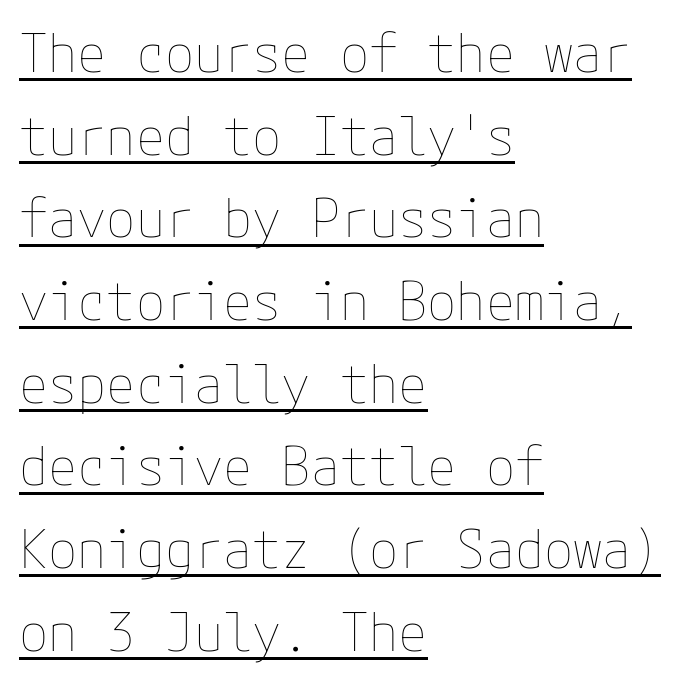
{"italic": "no", "bold": "no", "weight": "thin", "width": "normal", "stroke_contrast": "low", "x_height": "medium", "underline": "yes", "align": "left", "line_spacing": "normal", "line_spacing_ratio": 1.56, "letter_spacing": "normal", "letter_spacing_em": 0.0, "glyph_px": 53}
